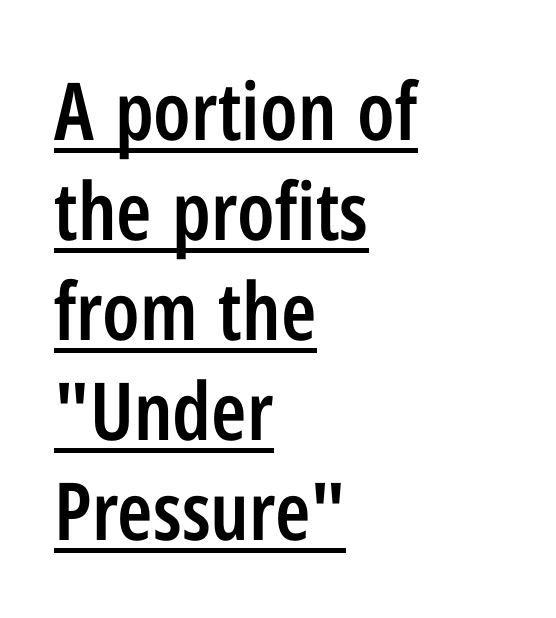
Q: Is the text bold? A: Semi-bold.
Q: Is the text italic (slanted)? A: No, it is upright.
Q: Is the typeface a serif or a sans-serif typeface? A: Sans-serif.
Q: Is the text underlined? A: Yes.
Q: How is the paragraph aligned? A: Left-aligned.
Q: Is the spacing between letters normal or unusually wide? A: Normal.
Q: Is the spacing between lines tight, normal or loose? A: Normal.
Q: Width (condensed, normal, or wide)? A: Condensed.
Q: Stroke contrast? A: Low.
Q: x-height? A: Medium.
Q: Monospaced? A: No.
